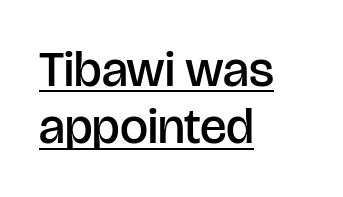
A somewhat darkened texture: the type is semibold rather than bold. The letters sit at their default tracking, neither squeezed nor spread. Decoration check: the copy is underlined. Nothing sits at the stroke ends, so this counts as sans-serif. Vertically, the passage feels compressed, each row crowding the next.
